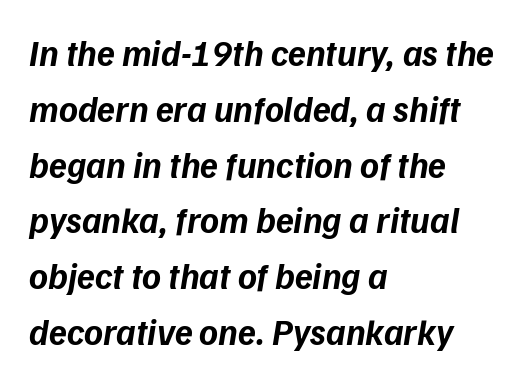
Q: Is the text bold? A: Yes.
Q: Is the typeface a serif or a sans-serif typeface? A: Sans-serif.
Q: Is the text underlined? A: No.
Q: How is the paragraph aligned? A: Left-aligned.
Q: Is the spacing between letters normal or unusually wide? A: Normal.
Q: Is the spacing between lines tight, normal or loose? A: Normal.
Q: Width (condensed, normal, or wide)? A: Normal.
Q: Stroke contrast? A: Low.
Q: x-height? A: Medium.
Q: Monospaced? A: No.
